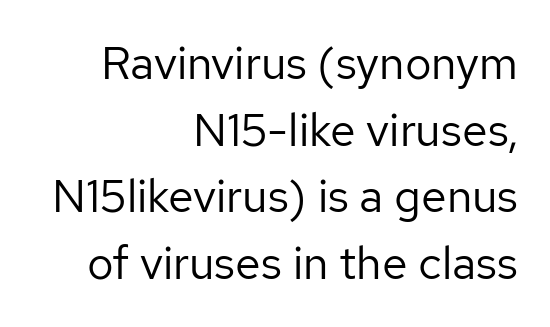
{"serif": "no", "italic": "no", "bold": "no", "weight": "regular", "width": "normal", "stroke_contrast": "low", "x_height": "medium", "monospaced": "no", "underline": "no", "align": "right", "line_spacing": "normal", "line_spacing_ratio": 1.45, "letter_spacing": "normal", "letter_spacing_em": 0.0, "glyph_px": 46}
